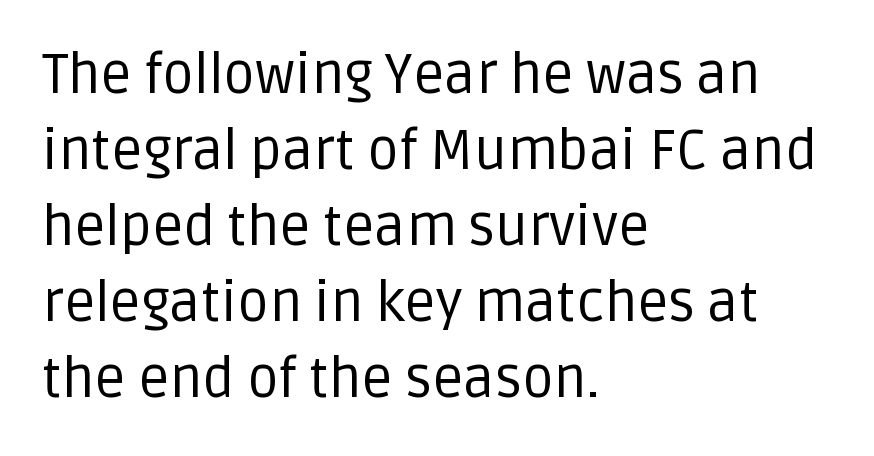
Q: Is the text bold? A: No.
Q: Is the text italic (slanted)? A: No, it is upright.
Q: Is the typeface a serif or a sans-serif typeface? A: Sans-serif.
Q: Is the text underlined? A: No.
Q: How is the paragraph aligned? A: Left-aligned.
Q: Is the spacing between letters normal or unusually wide? A: Normal.
Q: Is the spacing between lines tight, normal or loose? A: Normal.
Q: Width (condensed, normal, or wide)? A: Normal.
Q: Stroke contrast? A: Low.
Q: x-height? A: Large.
Q: Monospaced? A: No.
